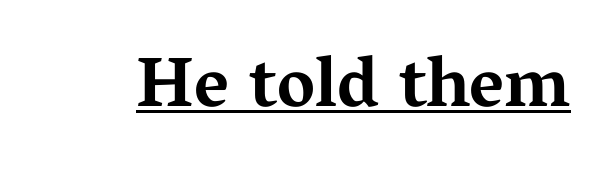
Q: Is the text bold? A: Yes.
Q: Is the text italic (slanted)? A: No, it is upright.
Q: Is the typeface a serif or a sans-serif typeface? A: Serif.
Q: Is the text underlined? A: Yes.
Q: Is the spacing between letters normal or unusually wide? A: Normal.
Q: Width (condensed, normal, or wide)? A: Wide.
Q: Stroke contrast? A: Medium.
Q: x-height? A: Medium.
Q: Monospaced? A: No.
